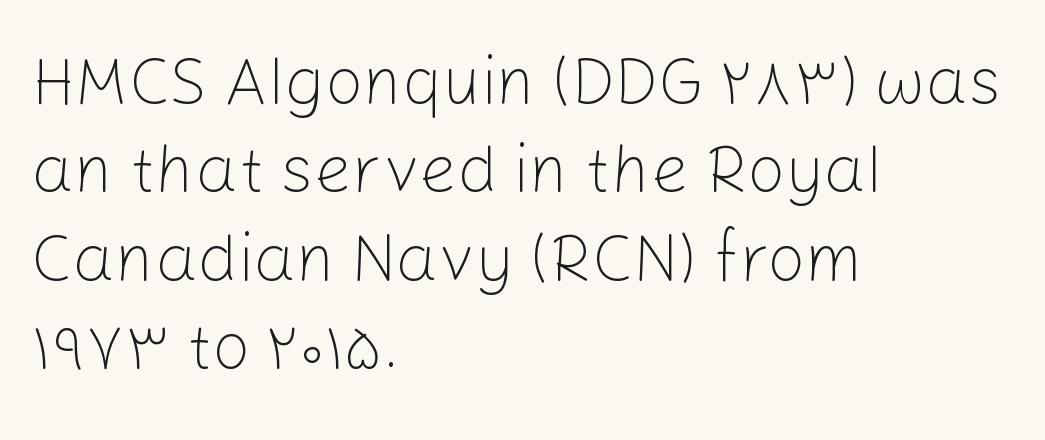
{"serif": "no", "italic": "no", "bold": "no", "weight": "light", "width": "normal", "stroke_contrast": "low", "x_height": "medium", "monospaced": "no", "underline": "no", "align": "left", "line_spacing": "normal", "line_spacing_ratio": 1.32, "letter_spacing": "normal", "letter_spacing_em": 0.0, "glyph_px": 67}
